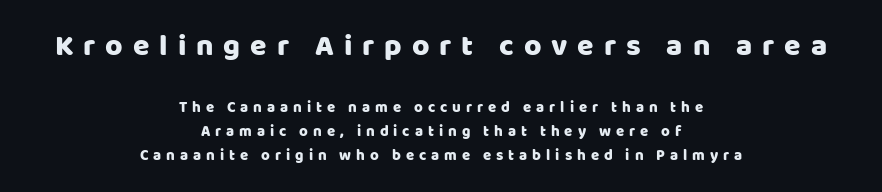
Q: Is the text italic (slanted)? A: No, it is upright.
Q: Is the typeface a serif or a sans-serif typeface? A: Sans-serif.
Q: Is the text underlined? A: No.
Q: How is the paragraph aligned? A: Centered.
Q: Is the spacing between letters normal or unusually wide? A: Unusually wide.
Q: Is the spacing between lines tight, normal or loose? A: Normal.
Q: Which block of text is set in a larger size, the first (top) or the second (bottom)? A: The first (top) one.
Q: Width (condensed, normal, or wide)? A: Normal.
Q: Stroke contrast? A: Low.
Q: x-height? A: Large.
Q: Monospaced? A: No.
